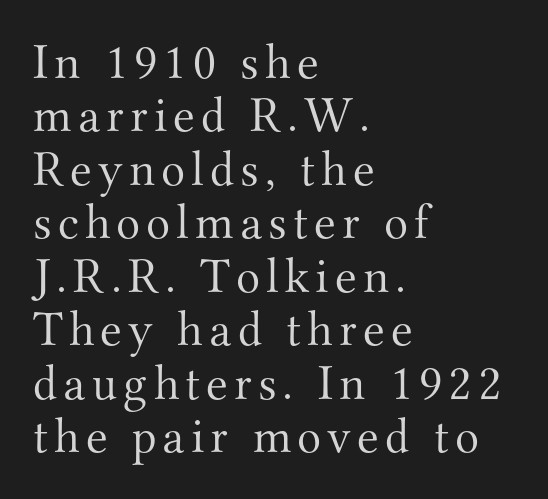
Q: Is the text bold? A: No.
Q: Is the text italic (slanted)? A: No, it is upright.
Q: Is the typeface a serif or a sans-serif typeface? A: Serif.
Q: Is the text underlined? A: No.
Q: How is the paragraph aligned? A: Left-aligned.
Q: Is the spacing between lines tight, normal or loose? A: Tight.
Q: Width (condensed, normal, or wide)? A: Normal.
Q: Stroke contrast? A: Medium.
Q: x-height? A: Small.
Q: Monospaced? A: No.
